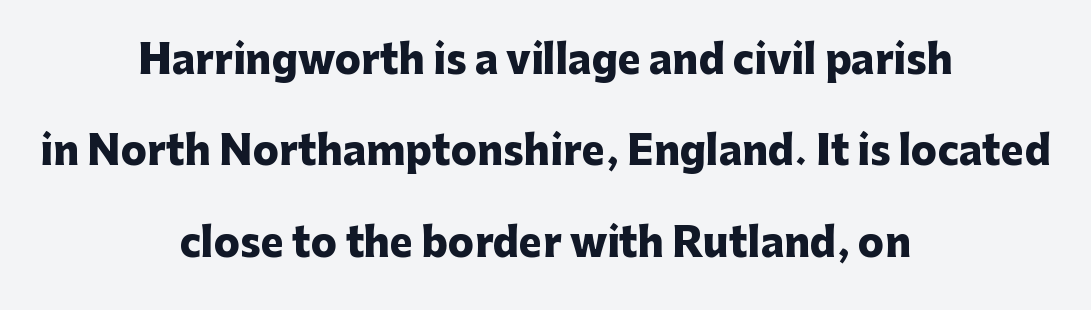
In CSS terms this would be text-align: center. The glyphs have the mass of a bold cut. The vertical gap from one line to the next is large. Do the characters align in a grid? No, the font is proportional. The letters sit at their default tracking, neither squeezed nor spread.
